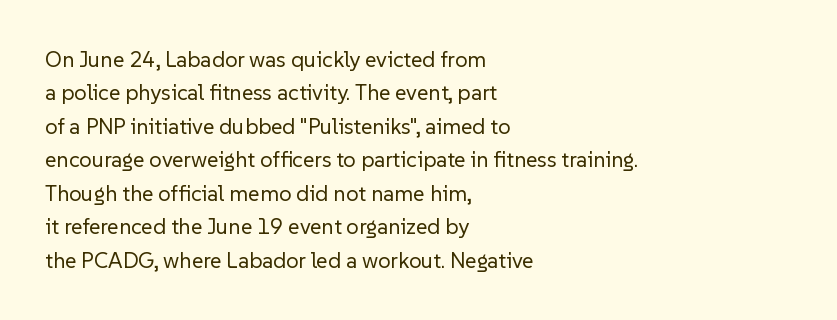
Summary of vertical rhythm: regular, with standard interline spacing. No extra ink here — the face is not bold. Quick note: not italic, upright. Horizontal alignment here is leftward, the default for most running prose.
